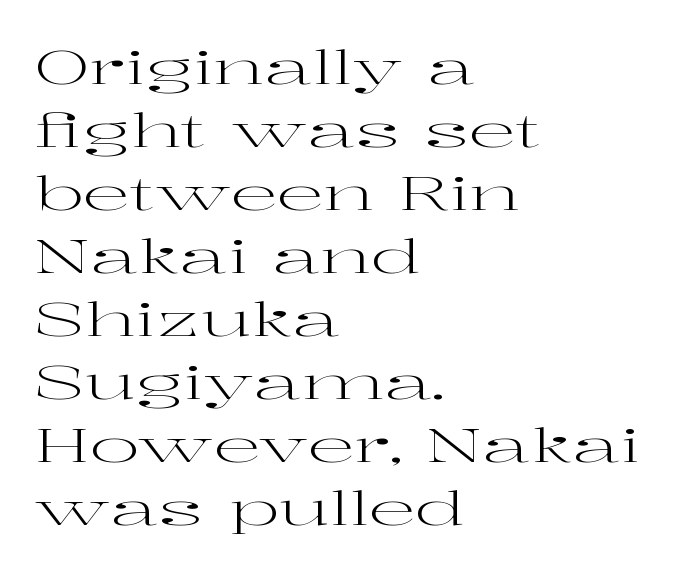
{"serif": "yes", "italic": "no", "bold": "no", "weight": "regular", "width": "wide", "stroke_contrast": "high", "x_height": "medium", "monospaced": "no", "underline": "no", "align": "left", "line_spacing": "normal", "line_spacing_ratio": 1.34, "letter_spacing": "normal", "letter_spacing_em": 0.0, "glyph_px": 47}
